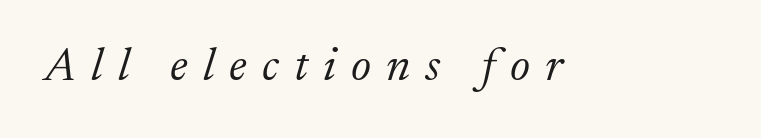
These glyphs show unthickened strokes, regular width or finer. Designer's note — italics engaged. The rendering uses natural spacing where letterforms have individual widths. The typeface chosen for these lines features serifs. Observe the wide spacing: letters keep a clear distance from each other. The words here are not underlined.
